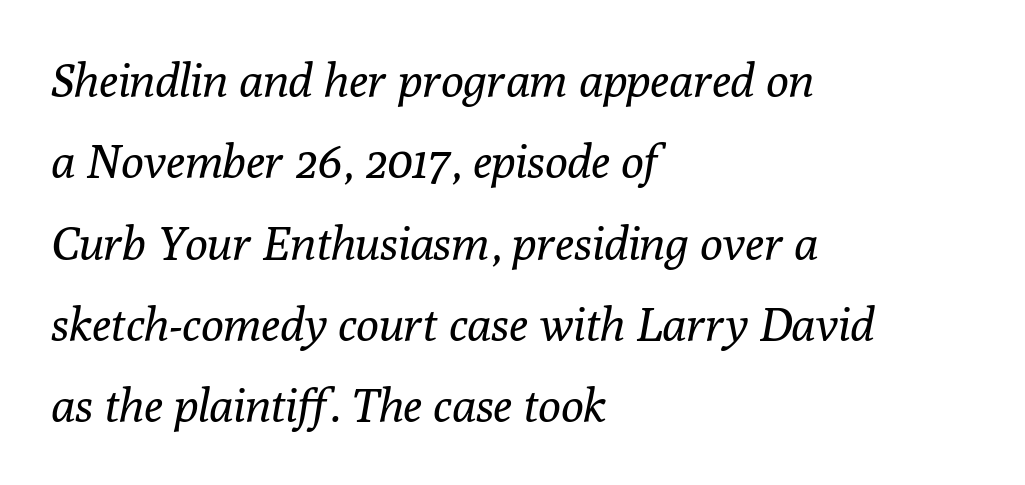
The image shows 47 px regular-weight serif type, italic (leaning right); set left-aligned, line spacing 1.73x, normal letter spacing, not underlined; low stroke contrast and a medium x-height.
